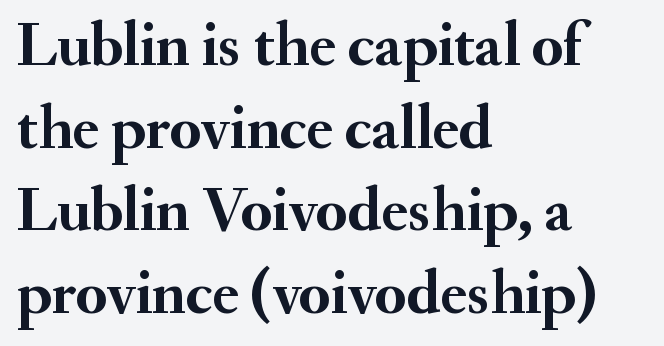
Q: Is the text bold? A: Yes.
Q: Is the text italic (slanted)? A: No, it is upright.
Q: Is the typeface a serif or a sans-serif typeface? A: Serif.
Q: Is the text underlined? A: No.
Q: How is the paragraph aligned? A: Left-aligned.
Q: Is the spacing between letters normal or unusually wide? A: Normal.
Q: Is the spacing between lines tight, normal or loose? A: Normal.
Q: Width (condensed, normal, or wide)? A: Normal.
Q: Stroke contrast? A: Medium.
Q: x-height? A: Small.
Q: Monospaced? A: No.
